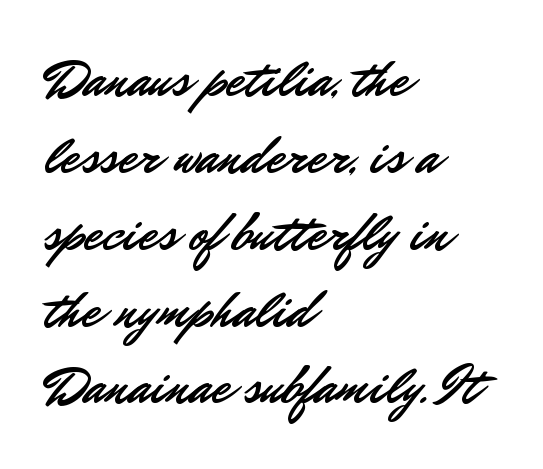
{"serif": "no", "width": "normal", "stroke_contrast": "low", "x_height": "small", "monospaced": "no", "underline": "no", "align": "left", "line_spacing": "normal", "line_spacing_ratio": 1.45, "letter_spacing": "normal", "letter_spacing_em": 0.0, "glyph_px": 53}
